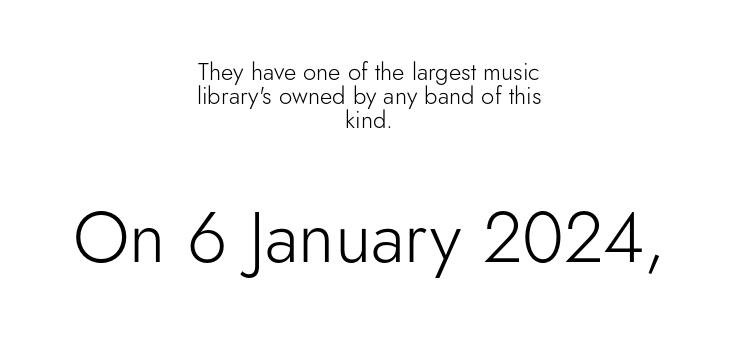
{"serif": "no", "italic": "no", "bold": "no", "weight": "light", "width": "normal", "stroke_contrast": "low", "x_height": "small", "monospaced": "no", "underline": "no", "align": "center", "line_spacing": "tight", "line_spacing_ratio": 1.0, "letter_spacing": "normal", "letter_spacing_em": 0.0, "larger_block": "second", "size_ratio": 3.0, "glyph_px": 72}
